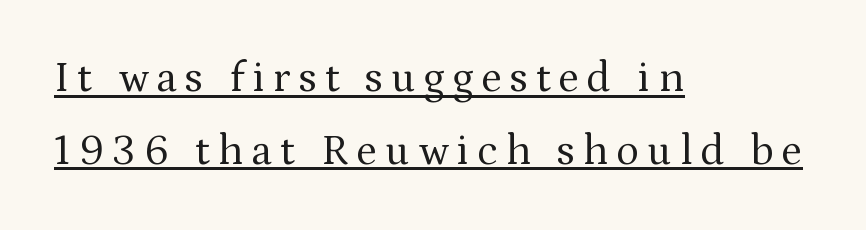
The image shows 43 px regular-weight serif type, upright; set left-aligned, normal line spacing (1.69x), underlined; medium stroke contrast and a medium x-height.
